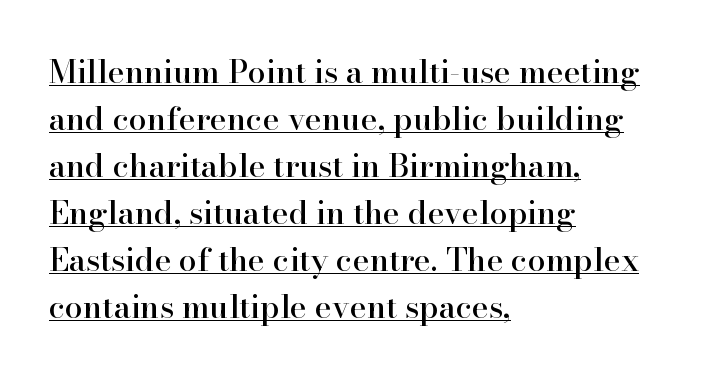
Ordinary non-slanted type is in use. Honestly, the underline is the first thing you notice here. Proportional: the letters do not fall into vertical columns. The font family rendered here belongs to the serif group. The letterforms sit shoulder to shoulder at normal distance. The designer left line spacing at the default.
